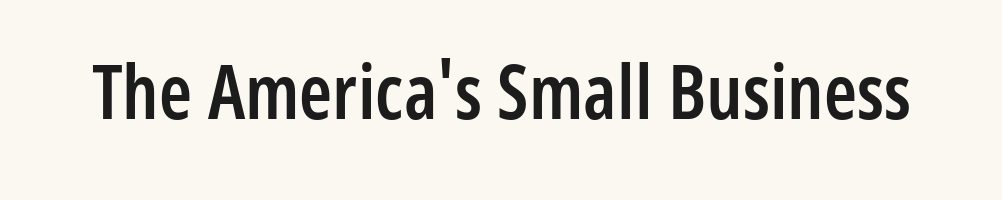
The image shows 75 px semibold, condensed sans-serif type, upright; set normal letter spacing, not underlined; low stroke contrast and a medium x-height.
